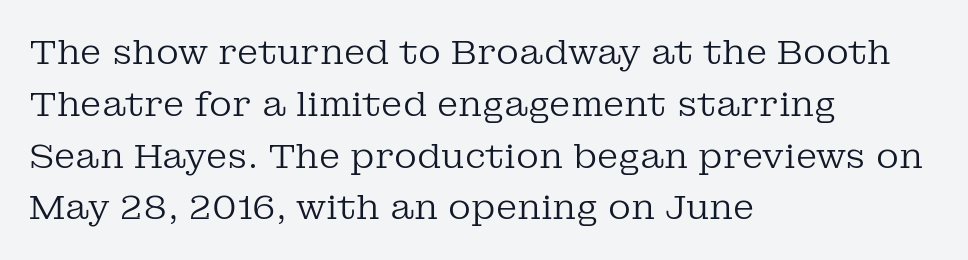
{"serif": "yes", "italic": "no", "bold": "no", "weight": "regular", "width": "normal", "stroke_contrast": "low", "x_height": "medium", "monospaced": "no", "underline": "no", "align": "left", "line_spacing": "normal", "line_spacing_ratio": 1.48, "letter_spacing": "normal", "letter_spacing_em": 0.0, "glyph_px": 35}
